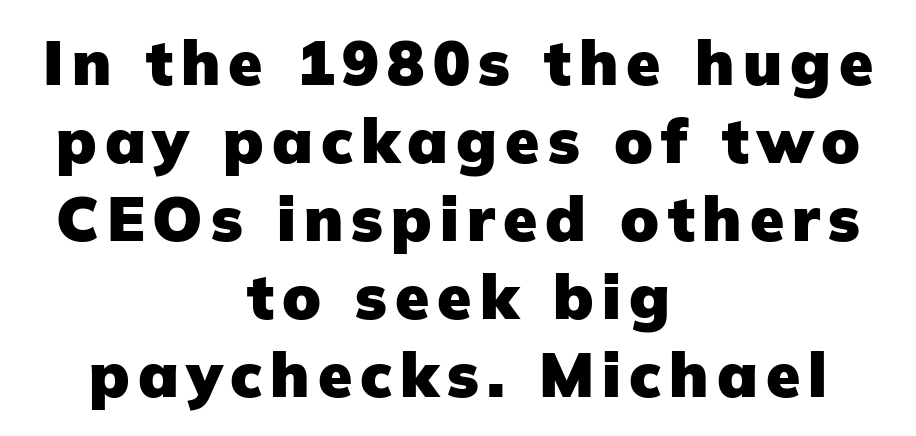
Q: Is the text bold? A: Yes.
Q: Is the text italic (slanted)? A: No, it is upright.
Q: Is the typeface a serif or a sans-serif typeface? A: Sans-serif.
Q: Is the text underlined? A: No.
Q: How is the paragraph aligned? A: Centered.
Q: Is the spacing between lines tight, normal or loose? A: Normal.
Q: Width (condensed, normal, or wide)? A: Normal.
Q: Stroke contrast? A: Low.
Q: x-height? A: Medium.
Q: Monospaced? A: No.
